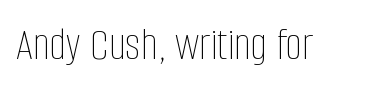
Q: Is the text bold? A: No.
Q: Is the text italic (slanted)? A: No, it is upright.
Q: Is the text underlined? A: No.
Q: Is the spacing between letters normal or unusually wide? A: Normal.
Q: Width (condensed, normal, or wide)? A: Condensed.
Q: Stroke contrast? A: Low.
Q: x-height? A: Large.
Q: Monospaced? A: No.
